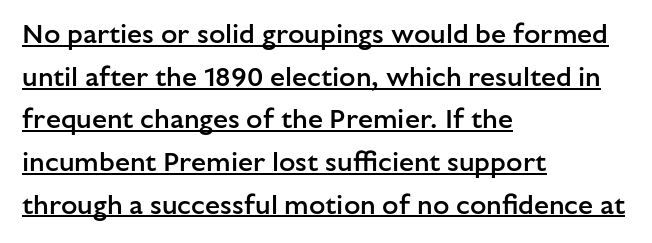
Q: Is the text bold? A: Semi-bold.
Q: Is the text italic (slanted)? A: No, it is upright.
Q: Is the text underlined? A: Yes.
Q: How is the paragraph aligned? A: Left-aligned.
Q: Is the spacing between letters normal or unusually wide? A: Normal.
Q: Is the spacing between lines tight, normal or loose? A: Normal.
